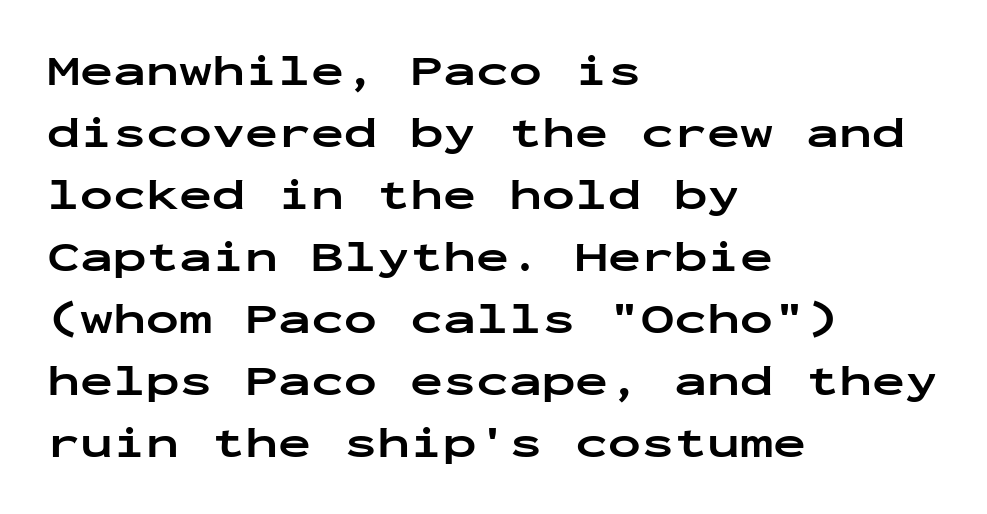
Q: Is the text bold? A: Yes.
Q: Is the text italic (slanted)? A: No, it is upright.
Q: Is the typeface a serif or a sans-serif typeface? A: Sans-serif.
Q: Is the text underlined? A: No.
Q: How is the paragraph aligned? A: Left-aligned.
Q: Is the spacing between letters normal or unusually wide? A: Normal.
Q: Is the spacing between lines tight, normal or loose? A: Normal.
Q: Width (condensed, normal, or wide)? A: Wide.
Q: Stroke contrast? A: Low.
Q: x-height? A: Medium.
Q: Monospaced? A: Yes.
